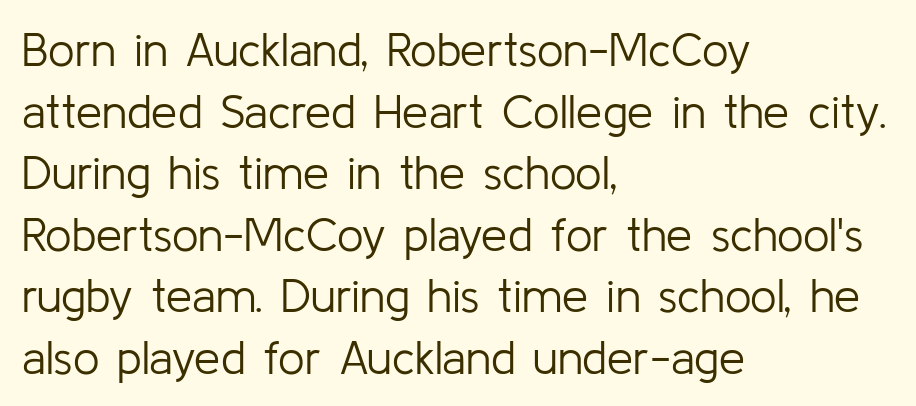
Inter-character spacing is left at the font's built-in metrics. Typographically, this falls in the sans-serif category. Tall strokes in this sample are plumb rather than angled. The rendering anchors every line to the left-hand side. Proportional: the letters do not fall into vertical columns. Weight: not bold — regular or lighter.
